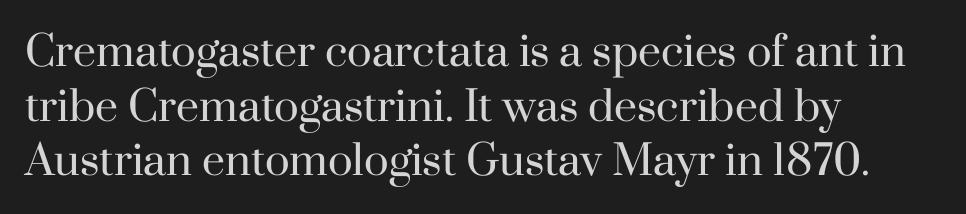
The image shows 41 px regular-weight serif type, upright; set left-aligned, normal line spacing (1.33x), normal letter spacing, not underlined; high stroke contrast and a small x-height.
